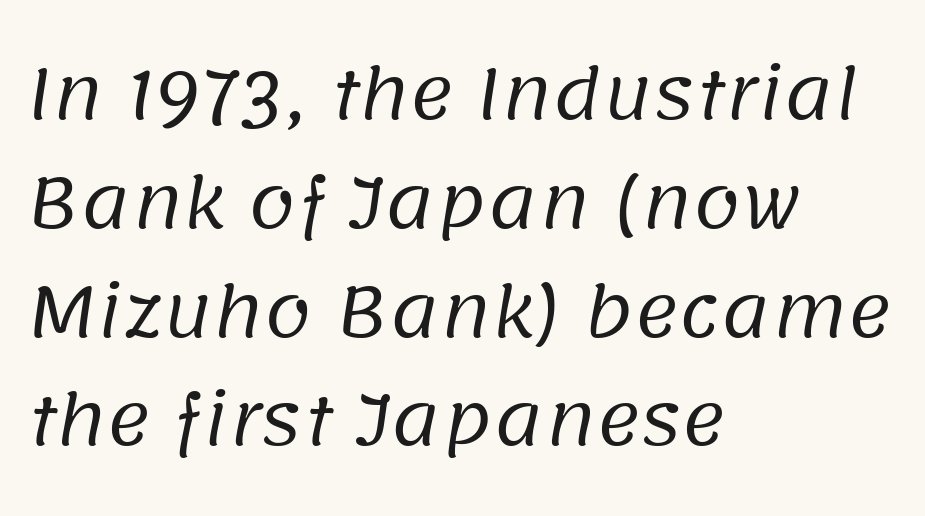
The image shows 68 px regular-weight sans-serif type; set left-aligned, normal line spacing (1.6x), normal letter spacing, not underlined; low stroke contrast and a large x-height.
